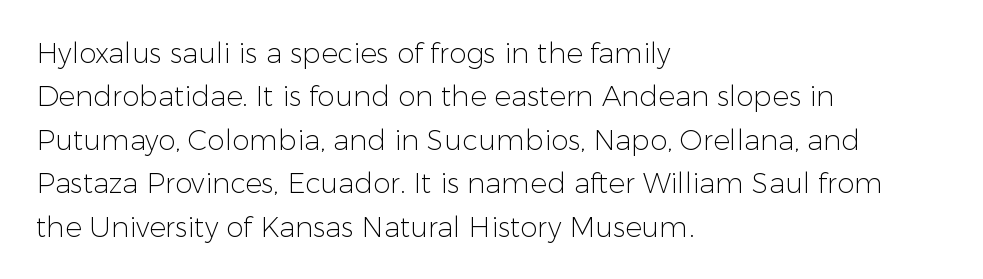
Q: Is the text bold? A: No.
Q: Is the text italic (slanted)? A: No, it is upright.
Q: Is the typeface a serif or a sans-serif typeface? A: Sans-serif.
Q: Is the text underlined? A: No.
Q: How is the paragraph aligned? A: Left-aligned.
Q: Is the spacing between letters normal or unusually wide? A: Normal.
Q: Is the spacing between lines tight, normal or loose? A: Normal.
Q: Width (condensed, normal, or wide)? A: Normal.
Q: Stroke contrast? A: Low.
Q: x-height? A: Medium.
Q: Monospaced? A: No.
